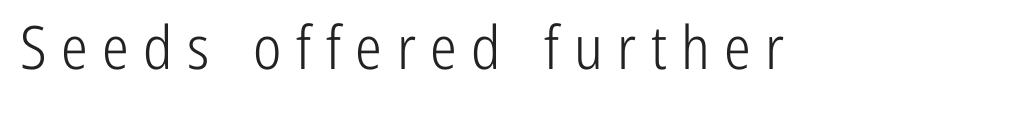
Q: Is the text bold? A: No.
Q: Is the text italic (slanted)? A: No, it is upright.
Q: Is the typeface a serif or a sans-serif typeface? A: Sans-serif.
Q: Is the text underlined? A: No.
Q: Is the spacing between letters normal or unusually wide? A: Unusually wide.
Q: Width (condensed, normal, or wide)? A: Condensed.
Q: Stroke contrast? A: Low.
Q: x-height? A: Medium.
Q: Monospaced? A: No.
